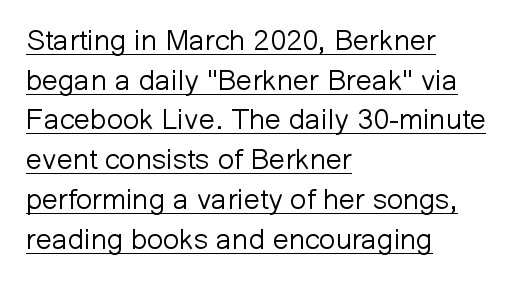
The image shows 29 px light sans-serif type, upright; set left-aligned, normal line spacing (1.37x), normal letter spacing, underlined; low stroke contrast and a medium x-height.
